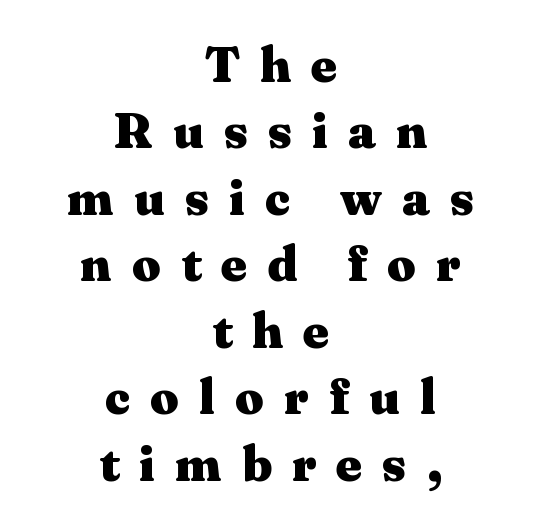
Is there any slant? The stems are plumb. Inter-character spacing is expanded well beyond the font's built-in metrics. This rendering features lettering with no underline. Little horizontal feet cap the strokes, marking this as serif type. Does the copy run flush right? No — it is centered line by line.
